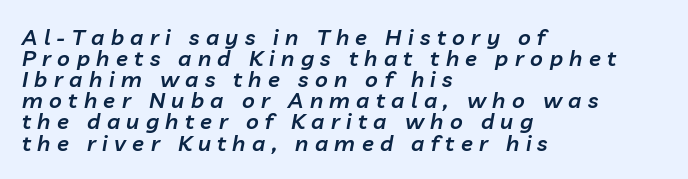
Emphasis by weight is partial: semibold. Reading down the column, the eye jumps only a short way to each next line. Someone cranked the tracking dial way up on this one. Clear beneath every line of the passage. The paragraph shown leans on its left margin. Slant detected: the letters are inclined.
